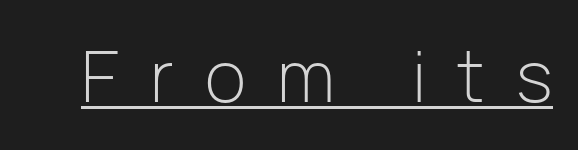
Q: Is the text bold? A: No.
Q: Is the text italic (slanted)? A: No, it is upright.
Q: Is the typeface a serif or a sans-serif typeface? A: Sans-serif.
Q: Is the text underlined? A: Yes.
Q: Is the spacing between letters normal or unusually wide? A: Unusually wide.
Q: Width (condensed, normal, or wide)? A: Normal.
Q: Stroke contrast? A: Low.
Q: x-height? A: Medium.
Q: Monospaced? A: No.
